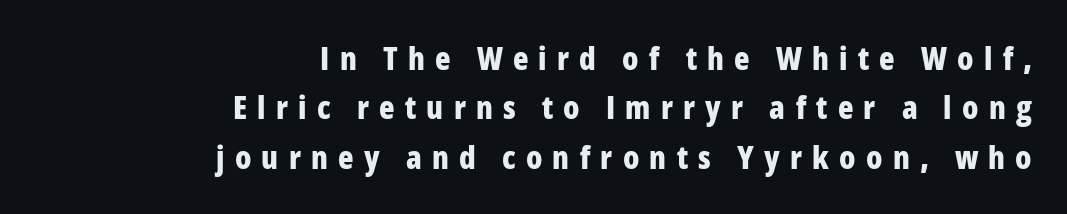
Q: Is the text bold? A: Yes.
Q: Is the text italic (slanted)? A: No, it is upright.
Q: Is the typeface a serif or a sans-serif typeface? A: Sans-serif.
Q: Is the text underlined? A: No.
Q: How is the paragraph aligned? A: Right-aligned.
Q: Is the spacing between letters normal or unusually wide? A: Unusually wide.
Q: Is the spacing between lines tight, normal or loose? A: Normal.
Q: Width (condensed, normal, or wide)? A: Condensed.
Q: Stroke contrast? A: Low.
Q: x-height? A: Medium.
Q: Monospaced? A: No.
